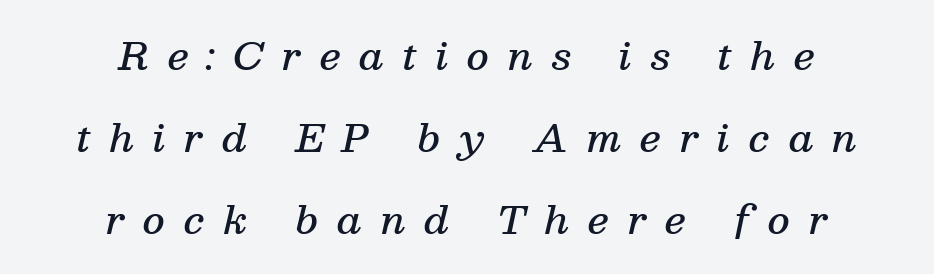
The image shows 38 px semibold serif type, italic (leaning right); set centered, loose line spacing (2.16x), unusually wide letter spacing (+0.49 em), not underlined; medium stroke contrast and a medium x-height.
